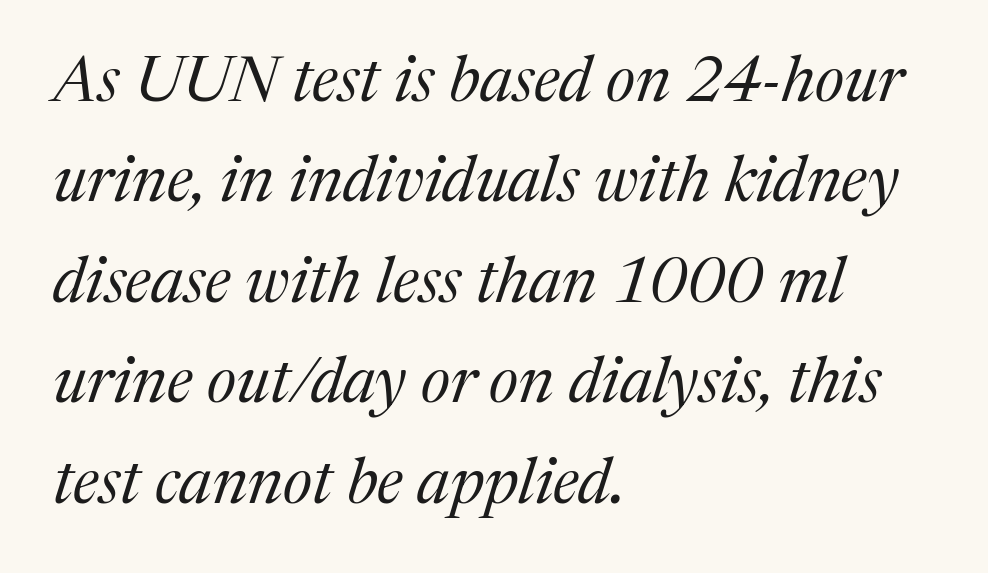
The paragraph has a hard left edge and a soft right edge. The cut favours lightness, reaching ordinary text weight at its darkest. This sample has the flowing, uneven cadence of proportional lettering. This is oblique type, the kind used for emphasis or titles. How are the letters spaced? Ordinarily, with no added tracking. Quick note: underline off.
